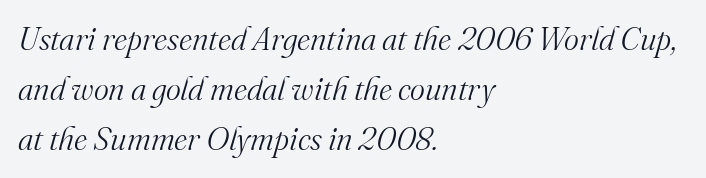
Q: Is the text bold? A: No.
Q: Is the text italic (slanted)? A: Yes, it leans right by about 16 degrees.
Q: Is the typeface a serif or a sans-serif typeface? A: Serif.
Q: Is the text underlined? A: No.
Q: How is the paragraph aligned? A: Left-aligned.
Q: Is the spacing between letters normal or unusually wide? A: Normal.
Q: Is the spacing between lines tight, normal or loose? A: Normal.
Q: Width (condensed, normal, or wide)? A: Normal.
Q: Stroke contrast? A: Medium.
Q: x-height? A: Small.
Q: Monospaced? A: No.
